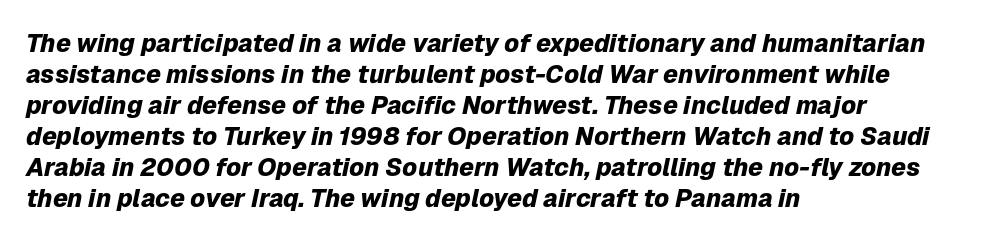
Q: Is the text bold? A: Yes.
Q: Is the text italic (slanted)? A: Yes, it leans right by about 12 degrees.
Q: Is the text underlined? A: No.
Q: How is the paragraph aligned? A: Left-aligned.
Q: Is the spacing between letters normal or unusually wide? A: Normal.
